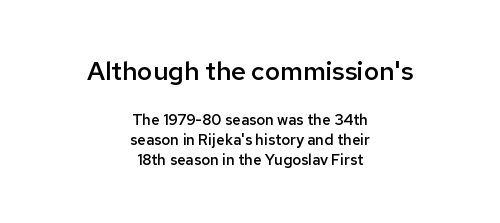
Look at the glyph heights: the upper group is clearly the bigger setting. The designer left line spacing at the default. This sample is center-justified, so both line endings float freely. The glyphs are unaccompanied by any horizontal stroke below them. Default kerning and tracking; the words read as compact shapes.
